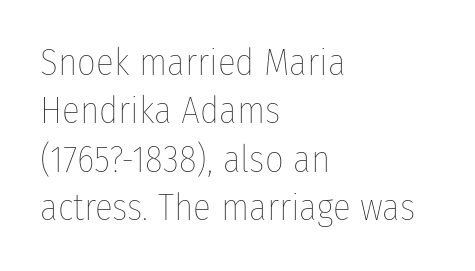
The image shows 37 px thin, condensed type, upright; set left-aligned, normal line spacing (1.31x), normal letter spacing, not underlined; low stroke contrast and a medium x-height.
